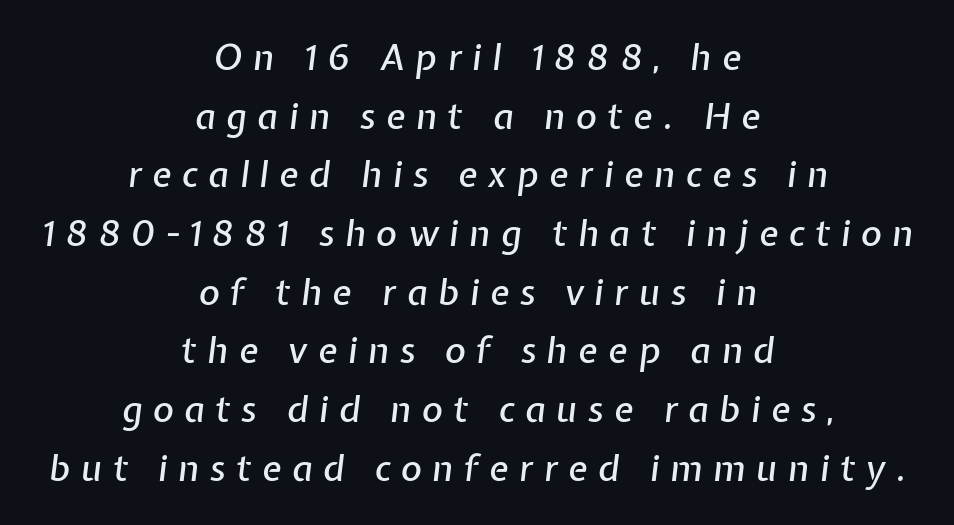
The image shows 36 px text type, italic (leaning right); set centered, normal line spacing (1.63x), unusually wide letter spacing (+0.29 em), not underlined; low stroke contrast and a medium x-height.
